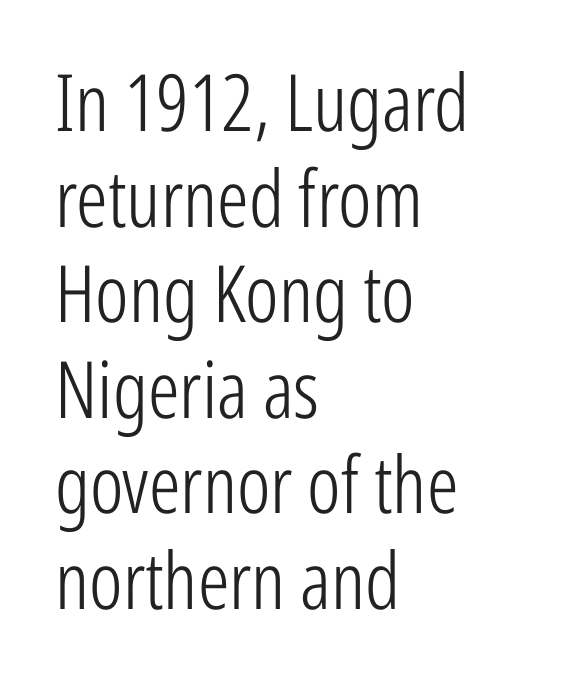
Q: Is the text bold? A: No.
Q: Is the text italic (slanted)? A: No, it is upright.
Q: Is the typeface a serif or a sans-serif typeface? A: Sans-serif.
Q: Is the text underlined? A: No.
Q: How is the paragraph aligned? A: Left-aligned.
Q: Is the spacing between letters normal or unusually wide? A: Normal.
Q: Width (condensed, normal, or wide)? A: Condensed.
Q: Stroke contrast? A: Low.
Q: x-height? A: Medium.
Q: Monospaced? A: No.
